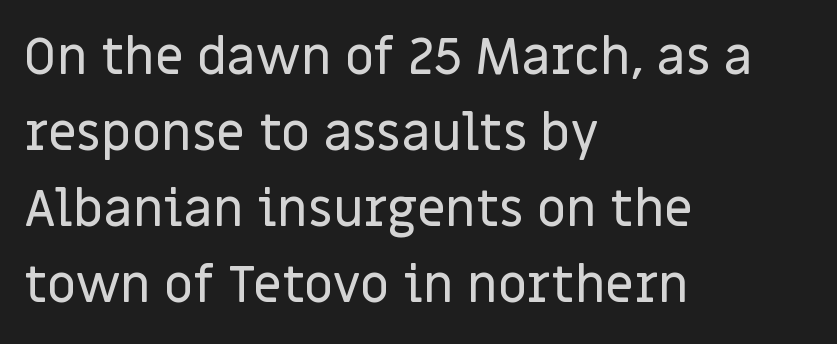
Tracking here is standard; glyphs follow each other at the usual distance. Descender tails drop into unmarked territory. Nope, no serifs anywhere on these letters. The lines are quadded left. The face used here is proportionally spaced, like ordinary book or web type.
